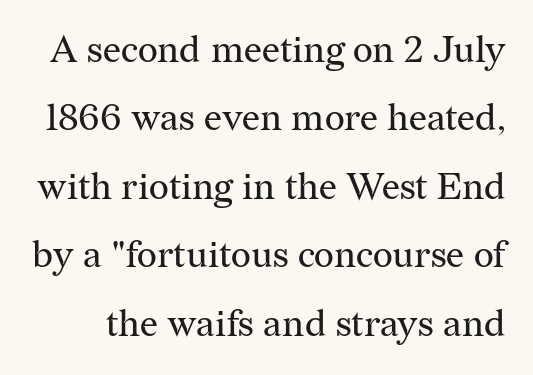
{"serif": "yes", "italic": "no", "bold": "no", "weight": "regular", "width": "normal", "stroke_contrast": "medium", "x_height": "medium", "monospaced": "no", "underline": "no", "line_spacing_ratio": 1.8, "letter_spacing": "normal", "letter_spacing_em": 0.0, "glyph_px": 38}
